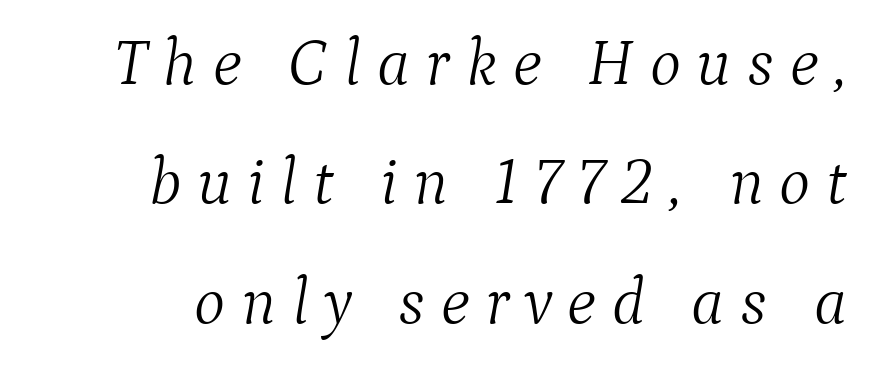
{"serif": "yes", "italic": "yes", "lean": "right", "slant_degrees": 9, "bold": "no", "weight": "light", "width": "normal", "stroke_contrast": "medium", "x_height": "medium", "monospaced": "no", "underline": "no", "line_spacing_ratio": 1.81, "letter_spacing": "wide", "letter_spacing_em": 0.24, "glyph_px": 66}
